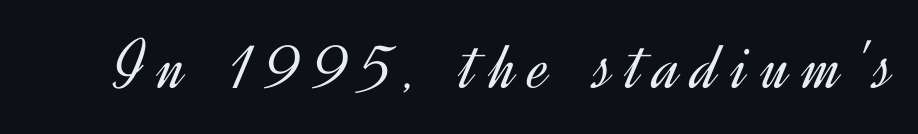
Descenders are the only things crossing below the line. The glyphs in this specimen are sans serif. The typesetting does not lean heavy: it is not bold. Is this a fixed-width face? No — the glyphs have proportional, varying widths.
